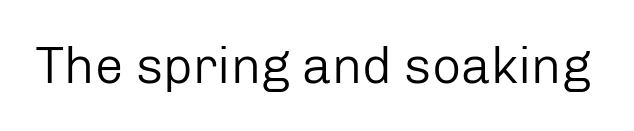
Compared with a typical body face, this is equally light or lighter still. Is the letter spacing exaggerated? No — it looks like the ordinary default. The font family rendered here belongs to the sans-serif group. Just letters on the line, the space beneath them empty. Vertical strokes here are truly vertical. You could not count columns in this text — the font is proportionally spaced.
